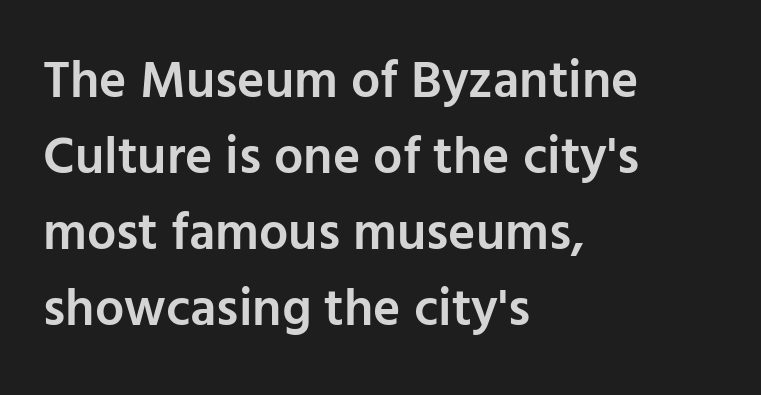
{"serif": "no", "italic": "no", "bold": "semi", "weight": "semibold", "width": "normal", "stroke_contrast": "low", "x_height": "medium", "monospaced": "no", "underline": "no", "align": "left", "line_spacing": "normal", "line_spacing_ratio": 1.46, "letter_spacing": "normal", "letter_spacing_em": 0.0, "glyph_px": 52}
